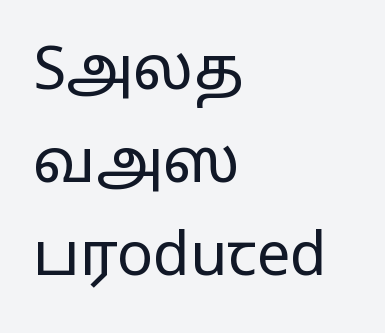
The image shows 60 px regular-weight, wide sans-serif type, upright; set left-aligned, normal line spacing (1.55x), normal letter spacing, not underlined; low stroke contrast and a medium x-height.
